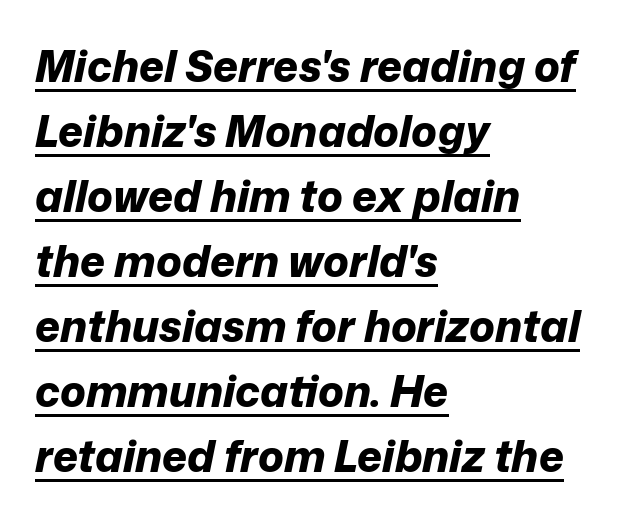
{"italic": "yes", "lean": "right", "slant_degrees": 12, "bold": "yes", "weight": "bold", "width": "normal", "stroke_contrast": "low", "x_height": "medium", "monospaced": "no", "underline": "yes", "align": "left", "line_spacing": "normal", "line_spacing_ratio": 1.51, "letter_spacing": "normal", "letter_spacing_em": 0.0, "glyph_px": 43}
